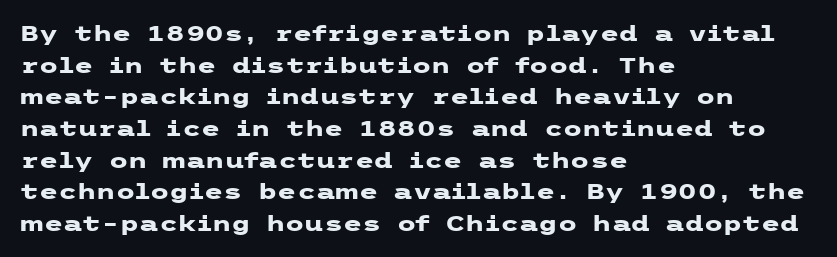
Q: Is the text bold? A: Yes.
Q: Is the text italic (slanted)? A: No, it is upright.
Q: Is the text underlined? A: No.
Q: How is the paragraph aligned? A: Left-aligned.
Q: Is the spacing between letters normal or unusually wide? A: Normal.
Q: Is the spacing between lines tight, normal or loose? A: Normal.
